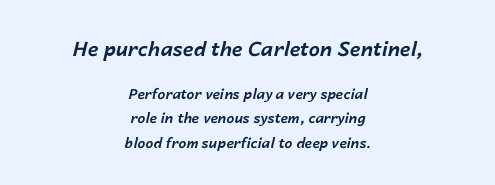
The image shows 20 px bold type, italic (leaning right); set centered, line spacing 1.72x, normal letter spacing, not underlined; the first (top) block is 1.43x larger.
